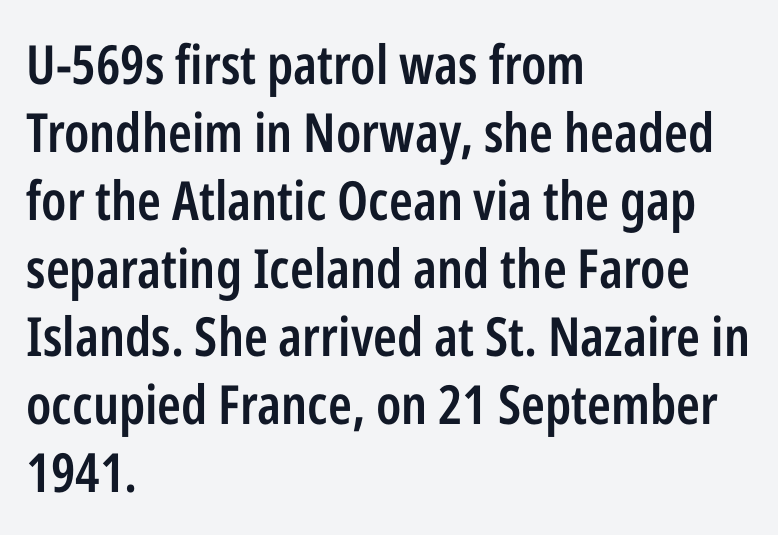
Quick note: underline off. Nope, not italic — everything's standing straight. Tracking here is standard; glyphs follow each other at the usual distance. Character widths vary here, with narrow letters taking less room than wide ones.
